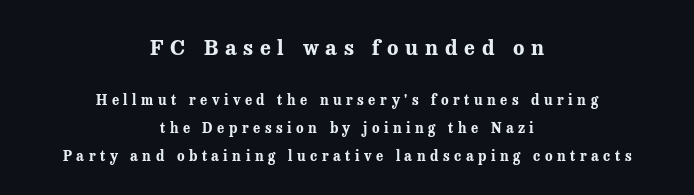
The image shows 21 px bold type, upright; set centered, loose line spacing (2.0x), unusually wide letter spacing (+0.32 em), not underlined; the first (top) block is 1.5x larger.
